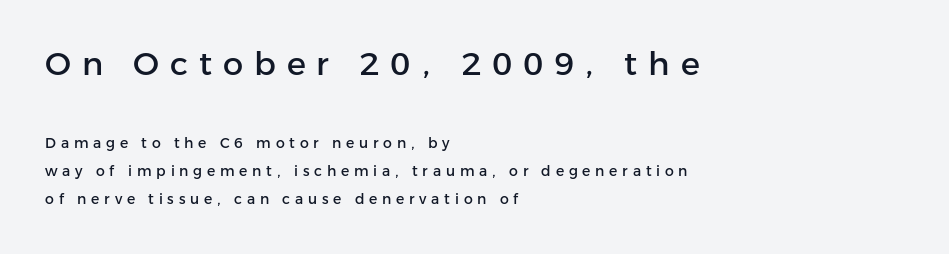
The image shows 32 px sans-serif type, upright; set left-aligned, loose line spacing (2.01x), unusually wide letter spacing (+0.34 em), not underlined; the first (top) block is 2.29x larger; low stroke contrast and a medium x-height.
